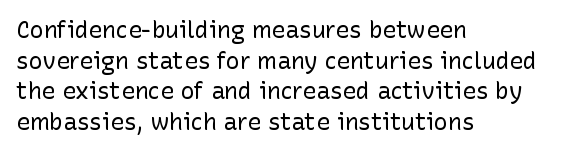
{"italic": "no", "bold": "no", "underline": "no", "align": "left", "line_spacing": "normal", "line_spacing_ratio": 1.33, "letter_spacing": "normal", "letter_spacing_em": 0.0, "glyph_px": 23}
